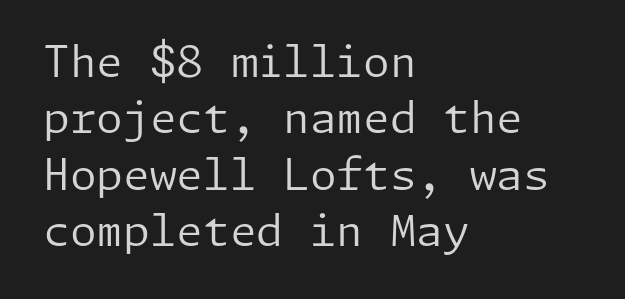
{"serif": "no", "italic": "no", "bold": "no", "weight": "regular", "width": "normal", "stroke_contrast": "low", "x_height": "medium", "underline": "no", "align": "left", "line_spacing": "normal", "line_spacing_ratio": 1.31, "letter_spacing": "normal", "letter_spacing_em": 0.0, "glyph_px": 43}
